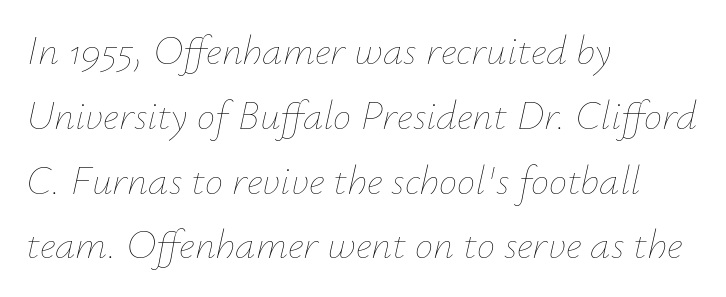
Q: Is the text bold? A: No.
Q: Is the text italic (slanted)? A: Yes, it leans right by about 12 degrees.
Q: Is the text underlined? A: No.
Q: How is the paragraph aligned? A: Left-aligned.
Q: Is the spacing between letters normal or unusually wide? A: Normal.
Q: Is the spacing between lines tight, normal or loose? A: Normal.
Q: Width (condensed, normal, or wide)? A: Normal.
Q: Stroke contrast? A: Low.
Q: x-height? A: Small.
Q: Monospaced? A: No.
